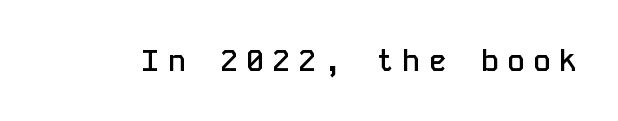
{"serif": "no", "italic": "no", "bold": "semi", "weight": "semibold", "width": "normal", "stroke_contrast": "low", "x_height": "medium", "monospaced": "yes", "underline": "no", "letter_spacing": "wide", "letter_spacing_em": 0.27, "glyph_px": 30}
